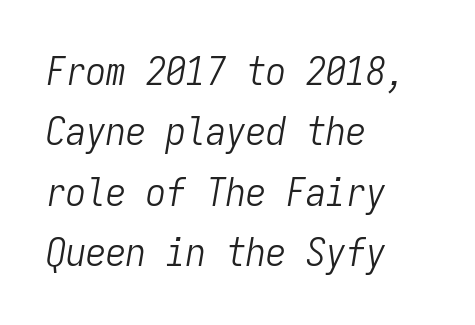
{"italic": "yes", "lean": "right", "slant_degrees": 9, "bold": "no", "weight": "light", "width": "condensed", "stroke_contrast": "low", "x_height": "medium", "monospaced": "yes", "underline": "no", "align": "left", "line_spacing": "normal", "line_spacing_ratio": 1.51, "letter_spacing": "normal", "letter_spacing_em": 0.0, "glyph_px": 40}
